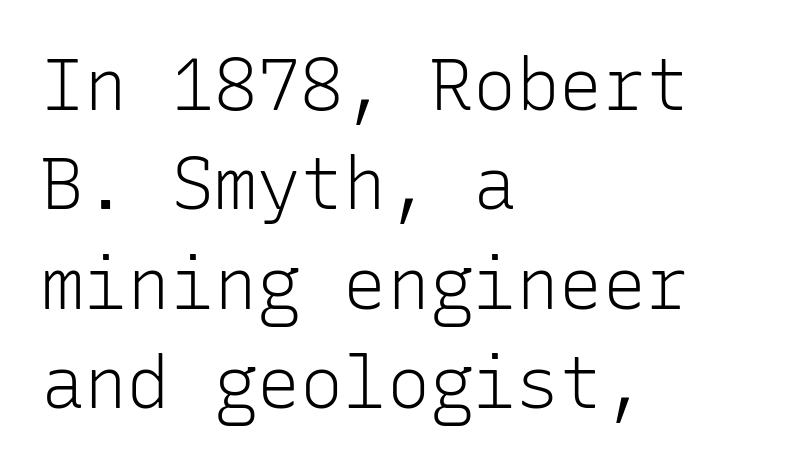
The image shows 72 px light sans-serif type, upright, monospaced; set left-aligned, normal line spacing (1.38x), normal letter spacing, not underlined; low stroke contrast and a medium x-height.
